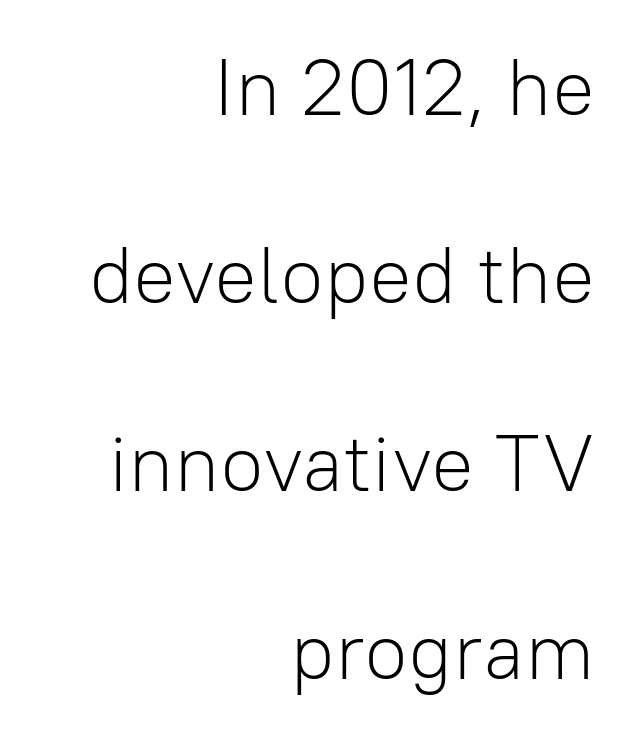
These lines stack with their right ends in a neat column. This rendering employs a face without finishing strokes, i.e., a sans-serif. This is not heavy type; no bold has been used. Each new line begins a long way beneath the previous one. Letters rest on an invisible, unmarked baseline. This sample uses an upright cut, with every glyph sitting square on the baseline.
